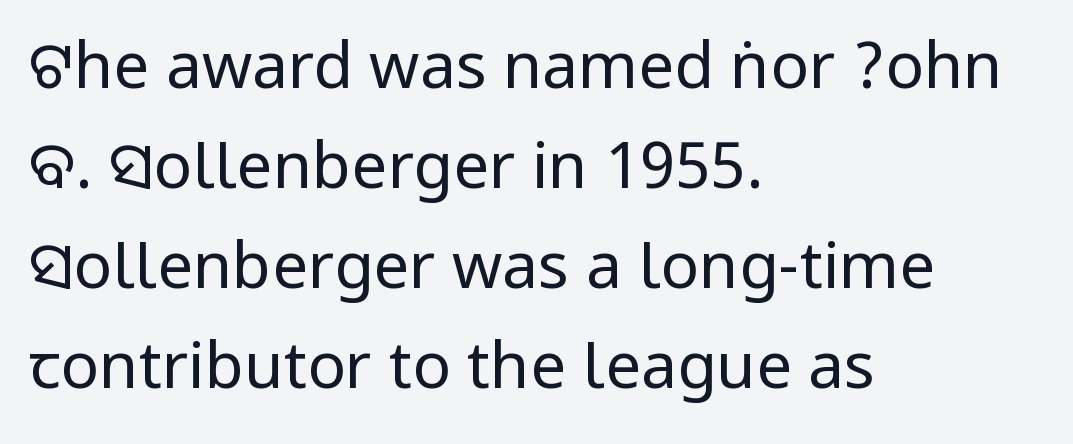
Letter spacing: default. Underlining? Definitely not there. Counters stay open thanks to moderate or lighter strokes. A classic flush-left, rag-right setting is used for this passage.
